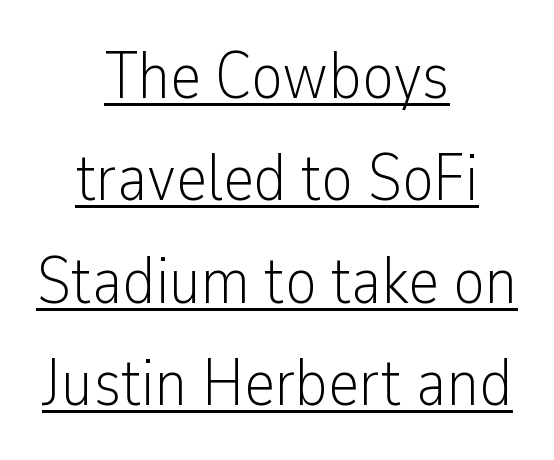
Both edges are ragged and mirror each other, which tells us the setting is centered. In terms of posture, this sample is upright. Nothing unusual about the tracking: characters are spaced as the font intends. Is this a heavy cut? Hardly; it is regular or lighter. Vertical spacing — default.
